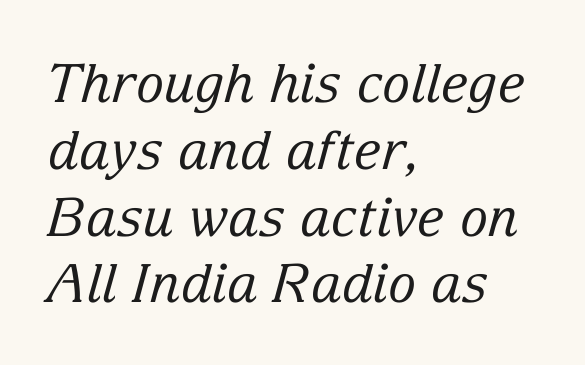
The typesetting does not lean heavy: it is not bold. Type without underlining. Reading down the block, your eye returns to a fixed left position each line. Think of a printed novel: that variable character pitch is what you see here.
